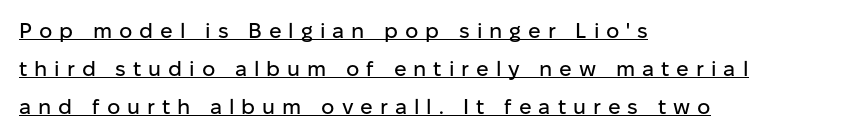
{"italic": "no", "underline": "yes", "align": "left", "line_spacing_ratio": 1.81, "letter_spacing": "wide", "letter_spacing_em": 0.33, "glyph_px": 21}
